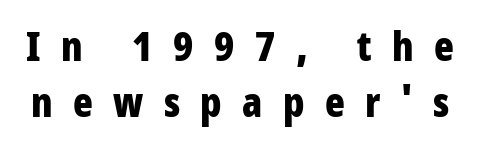
{"serif": "no", "italic": "no", "bold": "yes", "weight": "bold", "width": "condensed", "stroke_contrast": "low", "x_height": "medium", "monospaced": "no", "underline": "no", "line_spacing": "normal", "line_spacing_ratio": 1.36, "letter_spacing": "wide", "letter_spacing_em": 0.5, "glyph_px": 41}
